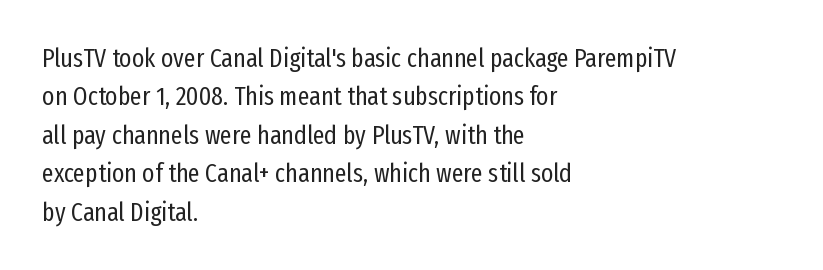
Q: Is the text bold? A: No.
Q: Is the text italic (slanted)? A: No, it is upright.
Q: Is the text underlined? A: No.
Q: How is the paragraph aligned? A: Left-aligned.
Q: Is the spacing between letters normal or unusually wide? A: Normal.
Q: Is the spacing between lines tight, normal or loose? A: Normal.
